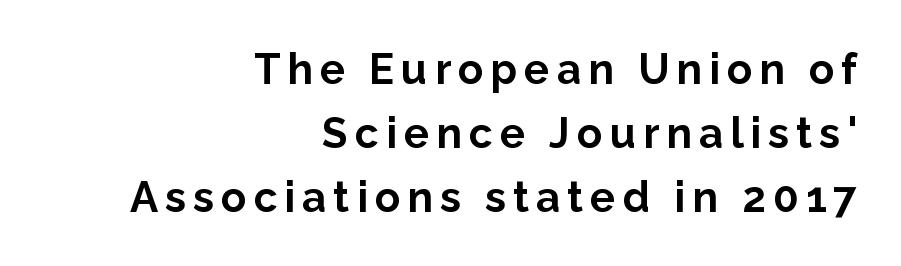
One glance says typical: line gaps are just what's usual. In CSS terms this would be text-align: right. Note the varied advance widths — an 'i' is clearly narrower than an 'm'. Quick note: underline off. The face used here is a sans, in the tradition of grotesques and geometrics. Quick note: not italic, upright.
